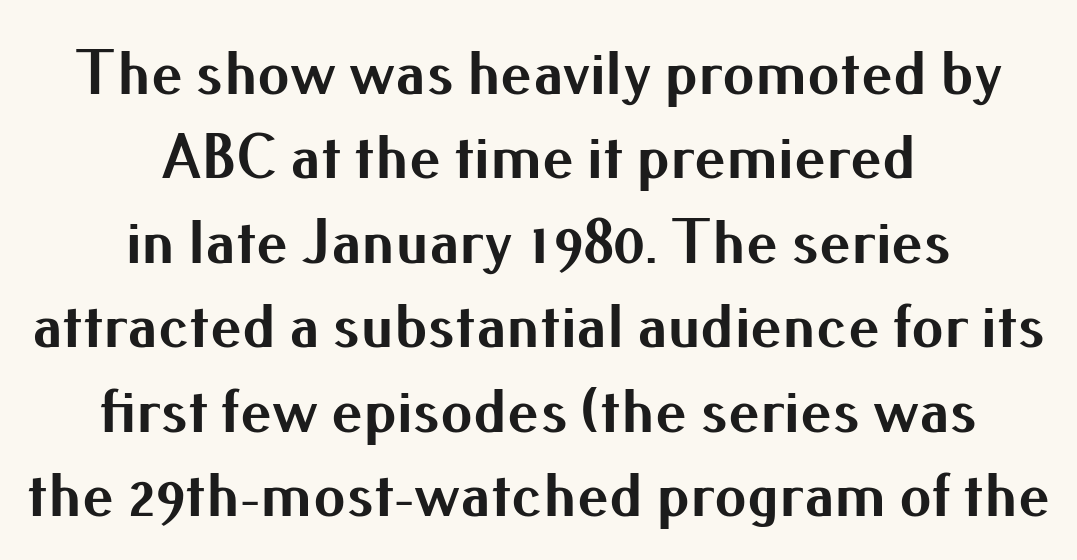
{"serif": "no", "italic": "no", "bold": "yes", "weight": "bold", "width": "normal", "stroke_contrast": "medium", "x_height": "small", "monospaced": "no", "underline": "no", "align": "center", "line_spacing": "normal", "line_spacing_ratio": 1.32, "letter_spacing": "normal", "letter_spacing_em": 0.0, "glyph_px": 64}
